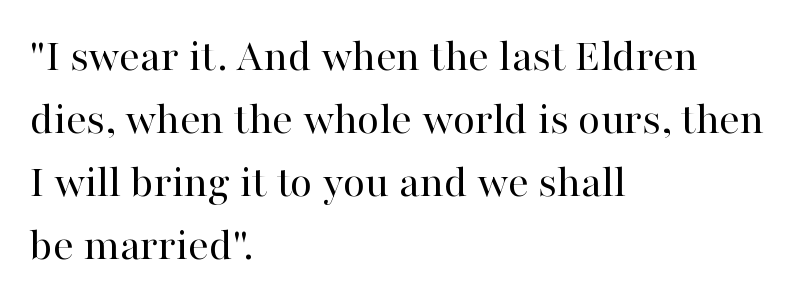
The image shows 46 px regular-weight serif type, upright; set left-aligned, normal line spacing (1.37x), normal letter spacing, not underlined; high stroke contrast and a medium x-height.
